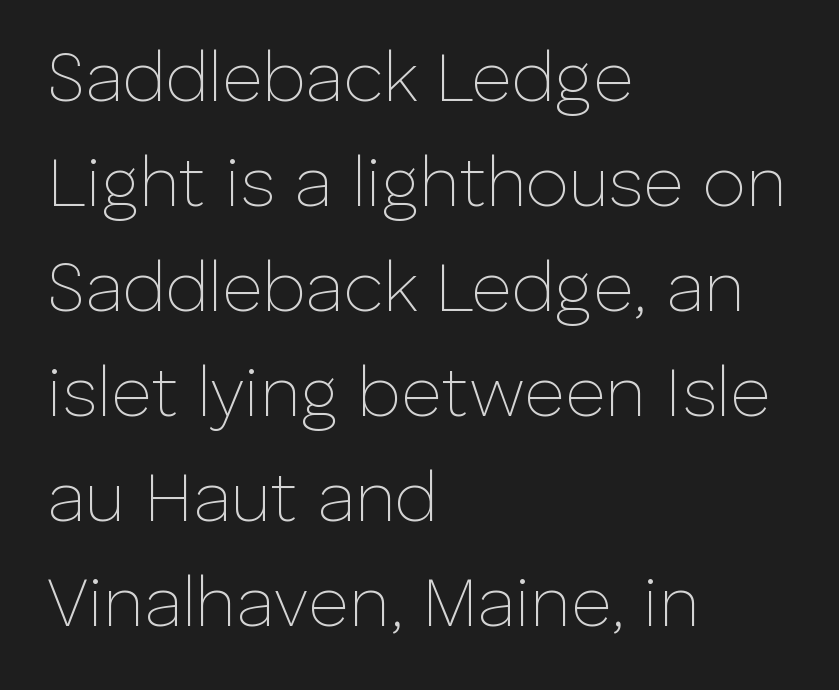
Short note: letters normally spaced. Do the letters lean? They stand straight. Unbolded letterforms with no extra heft. Serif or sans? Sans — the stroke terminals are bare. All the whitespace from short lines collects on the right.
